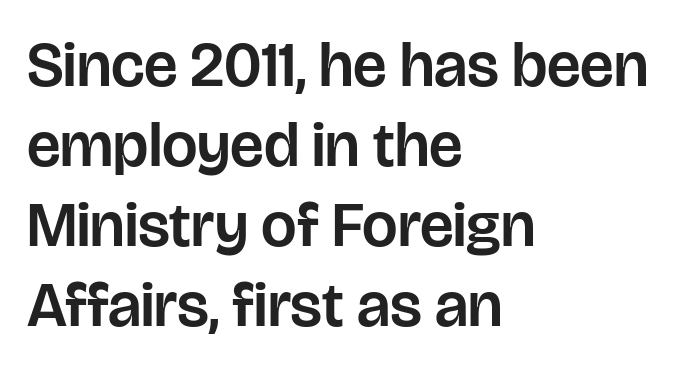
A typesetter would call this proportional, since set widths differ per character. Letters rest on an invisible, unmarked baseline. The glyphs in this specimen are sans serif. Quick note: not italic, upright. Notice how the passage keeps a crisp vertical edge on the left only. How are the letters spaced? Ordinarily, with no added tracking.
